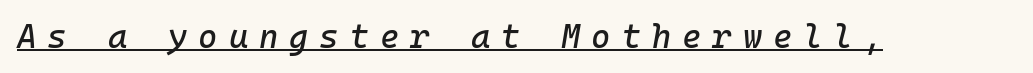
The image shows 33 px text type, italic (leaning right), monospaced; set unusually wide letter spacing (+0.33 em), underlined; low stroke contrast and a medium x-height.
